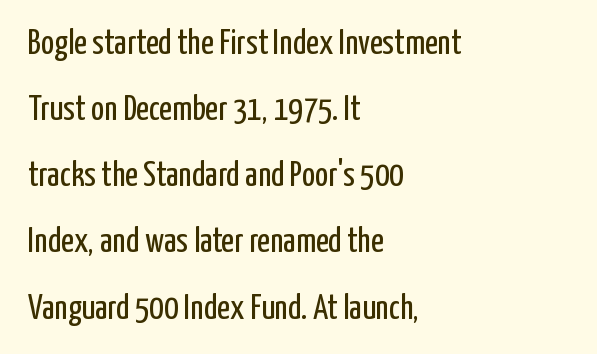
Do the characters align in a grid? No, the font is proportional. Each row of text sits above clean, open space. The paragraph shown leans on its left margin. Default kerning and tracking; the words read as compact shapes. Posture: vertical.
